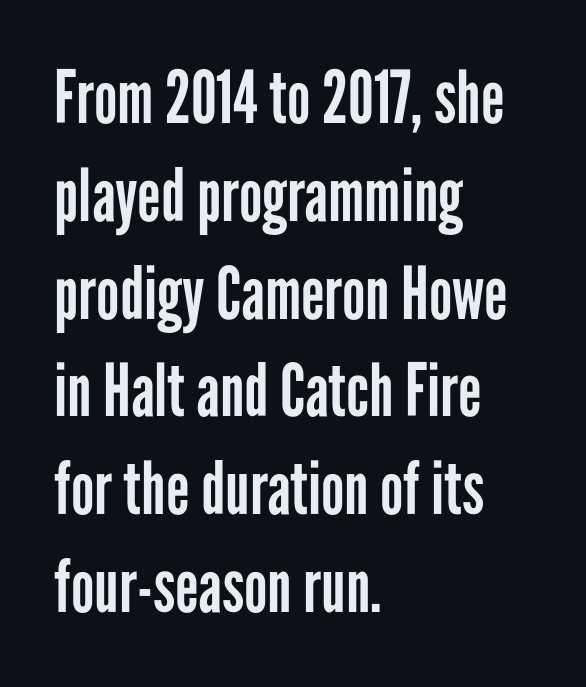
Q: Is the text bold? A: No.
Q: Is the text italic (slanted)? A: No, it is upright.
Q: Is the typeface a serif or a sans-serif typeface? A: Sans-serif.
Q: Is the text underlined? A: No.
Q: How is the paragraph aligned? A: Left-aligned.
Q: Is the spacing between letters normal or unusually wide? A: Normal.
Q: Is the spacing between lines tight, normal or loose? A: Normal.
Q: Width (condensed, normal, or wide)? A: Condensed.
Q: Stroke contrast? A: Low.
Q: x-height? A: Medium.
Q: Monospaced? A: No.
